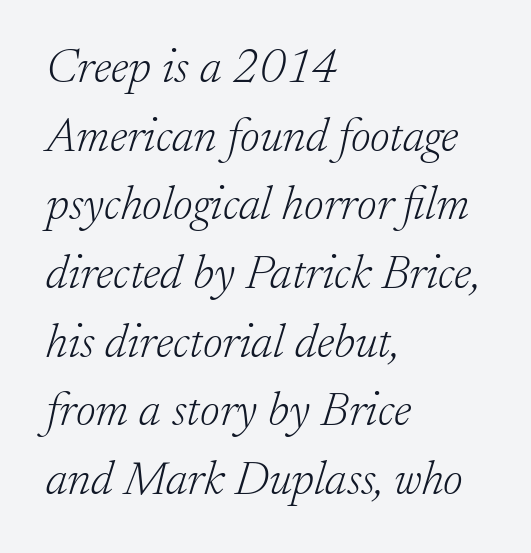
The image shows 48 px light serif type, italic (leaning right); set left-aligned, normal line spacing (1.43x), normal letter spacing, not underlined; low stroke contrast and a small x-height.
